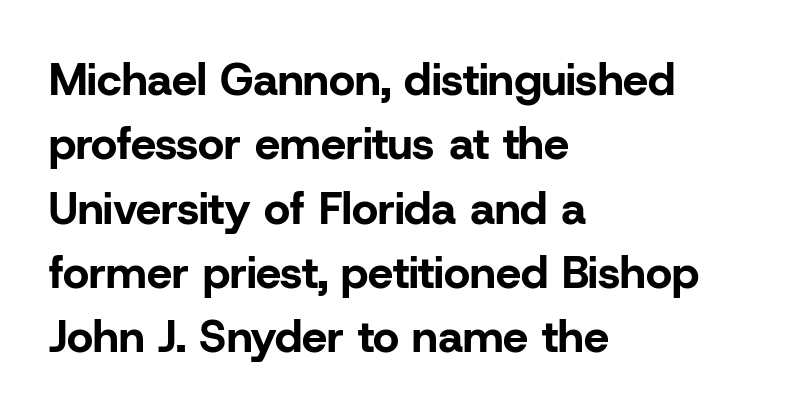
The area under the type is left untouched. What's the leading like? Ordinary, nothing unusual. This is the regular roman posture of the typeface. This sample uses a sans-serif face. Line beginnings align vertically; line endings do not. The face used here is proportionally spaced, like ordinary book or web type.
